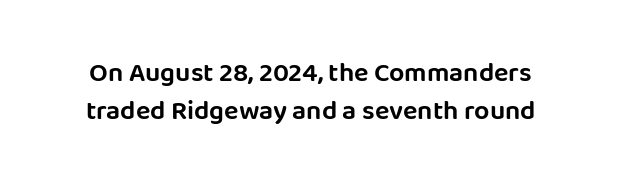
Descenders are the only things crossing below the line. The letters stand straight up with perfectly vertical stems. The designer left line spacing at the default. There is no visible air inserted between adjacent glyphs.
